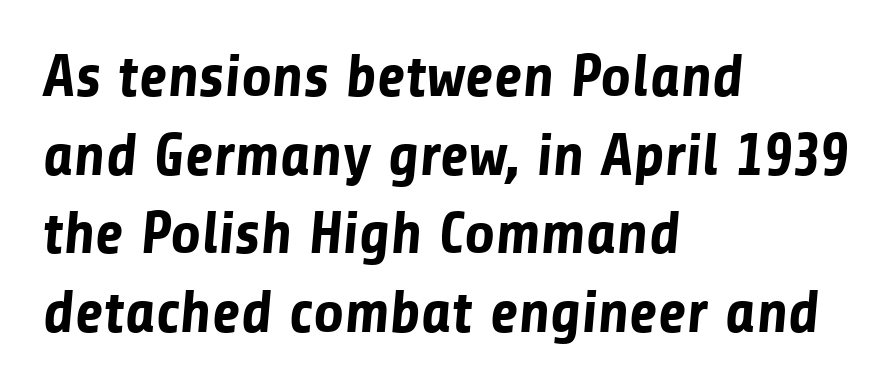
The image shows 60 px bold sans-serif type; set left-aligned, normal line spacing (1.31x), normal letter spacing, not underlined; low stroke contrast and a medium x-height.
